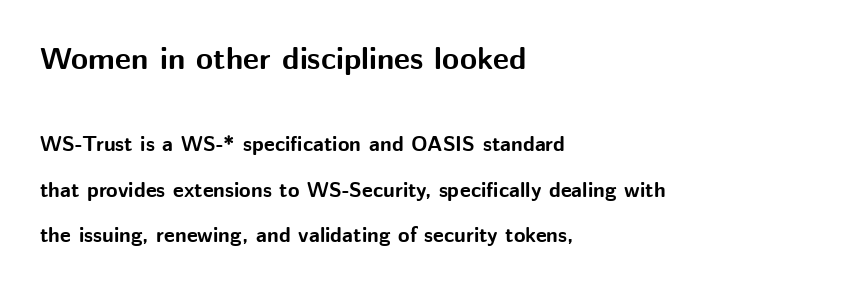
The image shows 31 px bold sans-serif type, upright; set left-aligned, loose line spacing (2.15x), normal letter spacing, not underlined; the first (top) block is 1.48x larger; medium stroke contrast and a medium x-height.
